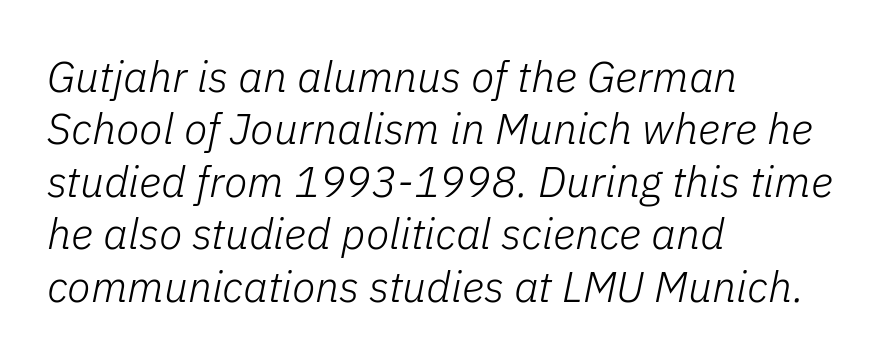
{"italic": "yes", "lean": "right", "slant_degrees": 11, "bold": "no", "weight": "light", "width": "normal", "stroke_contrast": "low", "x_height": "medium", "monospaced": "no", "underline": "no", "align": "left", "line_spacing_ratio": 1.22, "letter_spacing": "normal", "letter_spacing_em": 0.0, "glyph_px": 43}
